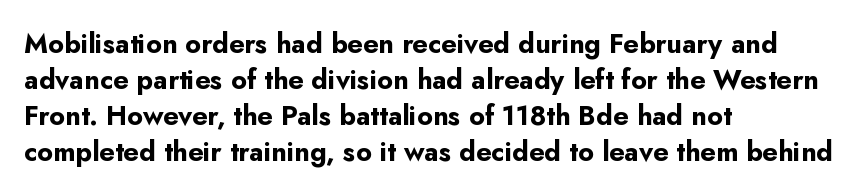
Is there much room between lines? A standard amount, neither cramped nor airy. This rendering features lettering with no underline. The typography opts for an upright posture over an oblique one. Standard letterfit; no display-style spreading of the glyphs. Line starts are locked; line ends wander. Heavy-handed strokes throughout: this text is bold.
